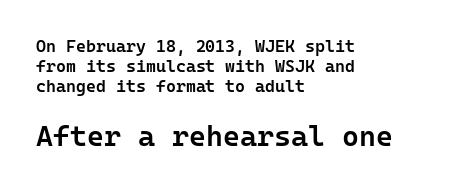
{"serif": "no", "italic": "no", "bold": "semi", "weight": "semibold", "width": "normal", "stroke_contrast": "low", "x_height": "medium", "monospaced": "yes", "underline": "no", "align": "left", "line_spacing_ratio": 1.18, "letter_spacing": "normal", "letter_spacing_em": 0.0, "larger_block": "second", "size_ratio": 1.71, "glyph_px": 29}
